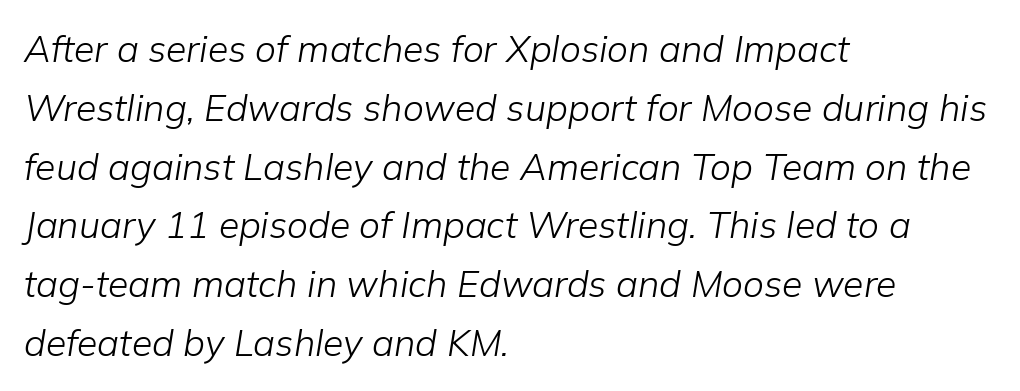
Q: Is the text bold? A: No.
Q: Is the text italic (slanted)? A: Yes, it leans right by about 9 degrees.
Q: Is the text underlined? A: No.
Q: How is the paragraph aligned? A: Left-aligned.
Q: Is the spacing between letters normal or unusually wide? A: Normal.
Q: Is the spacing between lines tight, normal or loose? A: Normal.
Q: Width (condensed, normal, or wide)? A: Normal.
Q: Stroke contrast? A: Low.
Q: x-height? A: Medium.
Q: Monospaced? A: No.
